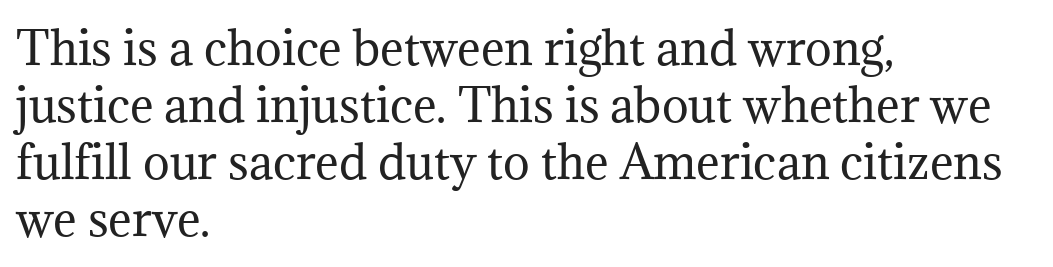
{"serif": "yes", "italic": "no", "bold": "no", "weight": "regular", "width": "normal", "stroke_contrast": "medium", "x_height": "medium", "monospaced": "no", "underline": "no", "align": "left", "line_spacing": "normal", "line_spacing_ratio": 1.27, "letter_spacing": "normal", "letter_spacing_em": 0.0, "glyph_px": 45}
